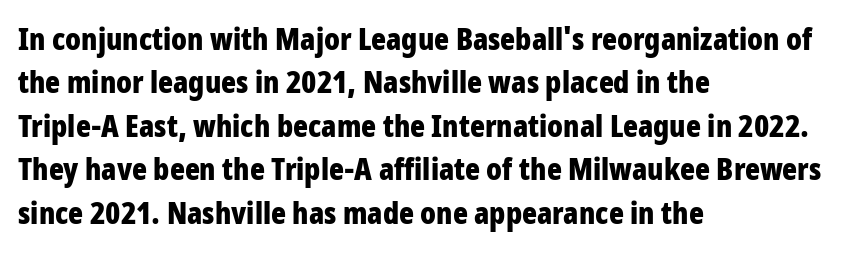
The image shows 31 px bold, condensed sans-serif type, upright; set left-aligned, normal line spacing (1.4x), normal letter spacing, not underlined; low stroke contrast and a large x-height.
